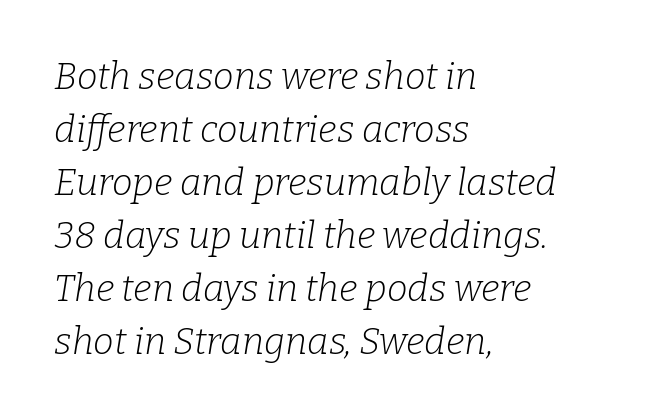
{"serif": "yes", "italic": "yes", "lean": "right", "slant_degrees": 9, "bold": "no", "weight": "light", "width": "normal", "stroke_contrast": "low", "x_height": "medium", "monospaced": "no", "underline": "no", "align": "left", "line_spacing": "normal", "line_spacing_ratio": 1.43, "letter_spacing": "normal", "letter_spacing_em": 0.0, "glyph_px": 37}
